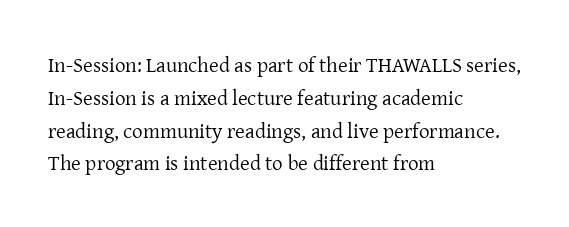
The image shows 21 px text type, upright; set left-aligned, normal line spacing (1.56x), normal letter spacing, not underlined.
